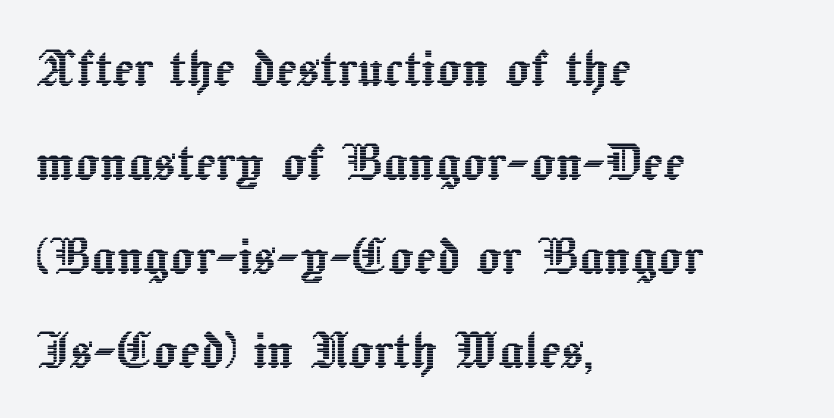
Is this a fixed-width face? No — the glyphs have proportional, varying widths. If you drew a line through each stem, it would be perfectly vertical. In terms of leading, this rendering sits right in the middle. Visually the block forms a straight wall on the left and a jagged coastline on the right. A bare baseline throughout the passage. Here the glyphs are tracked normally, forming tight word shapes.
